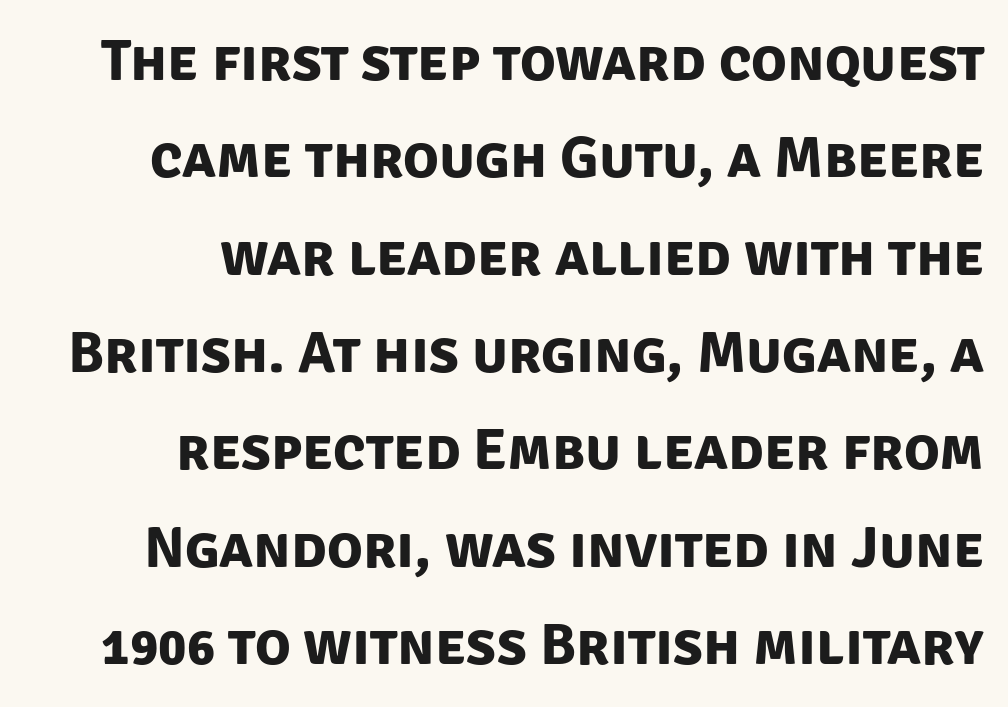
{"serif": "no", "bold": "yes", "weight": "bold", "width": "normal", "stroke_contrast": "low", "x_height": "large", "monospaced": "no", "underline": "no", "align": "right", "line_spacing": "normal", "line_spacing_ratio": 1.65, "letter_spacing": "normal", "letter_spacing_em": 0.0, "glyph_px": 59}
